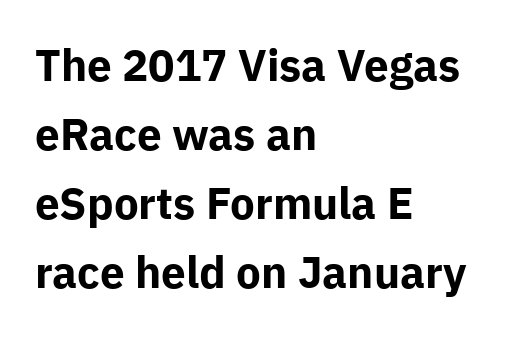
{"serif": "no", "italic": "no", "bold": "yes", "weight": "bold", "width": "normal", "stroke_contrast": "low", "x_height": "medium", "monospaced": "no", "underline": "no", "align": "left", "line_spacing": "normal", "line_spacing_ratio": 1.57, "letter_spacing": "normal", "letter_spacing_em": 0.0, "glyph_px": 44}
